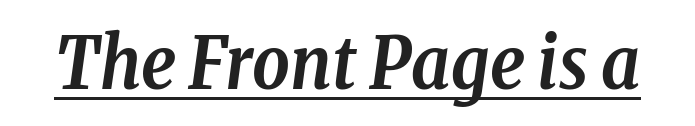
A continuous stroke trails under the words, as in a hyperlink. Plenty of ink on the page — the face is bold. Glyph-to-glyph distance matches everyday printed text. This is oblique type, the kind used for emphasis or titles. Note the varied advance widths — an 'i' is clearly narrower than an 'm'. Small tapered or slab feet sit at the stroke ends, so this counts as serif.
